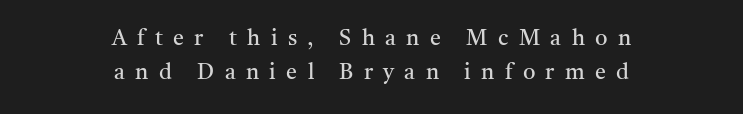
Q: Is the text bold? A: No.
Q: Is the text italic (slanted)? A: No, it is upright.
Q: Is the text underlined? A: No.
Q: How is the paragraph aligned? A: Centered.
Q: Is the spacing between letters normal or unusually wide? A: Unusually wide.
Q: Is the spacing between lines tight, normal or loose? A: Normal.
